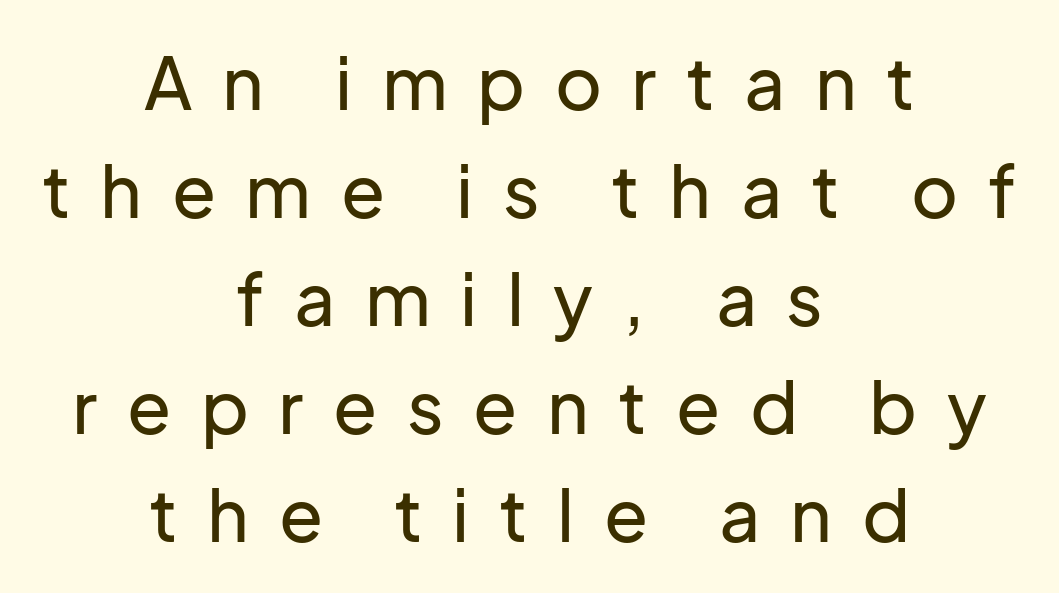
The image shows 72 px sans-serif type, upright; set centered, normal line spacing (1.5x), unusually wide letter spacing (+0.41 em), not underlined; low stroke contrast and a medium x-height.
